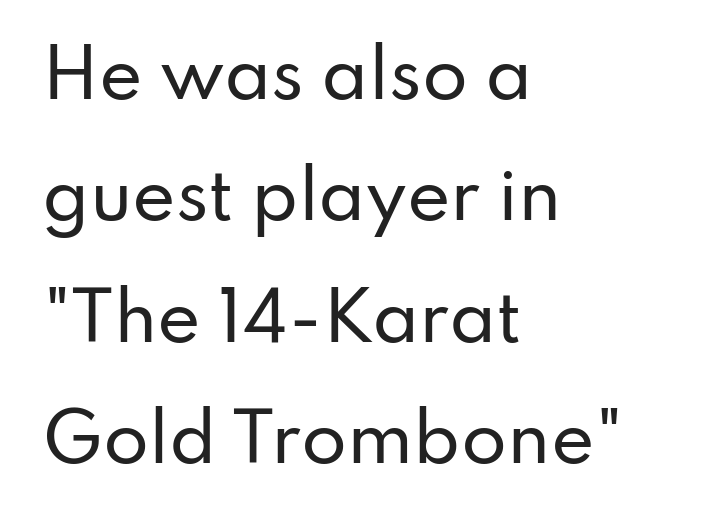
{"serif": "no", "italic": "no", "width": "normal", "stroke_contrast": "low", "x_height": "small", "monospaced": "no", "underline": "no", "align": "left", "line_spacing_ratio": 1.84, "letter_spacing": "normal", "letter_spacing_em": 0.0, "glyph_px": 66}
